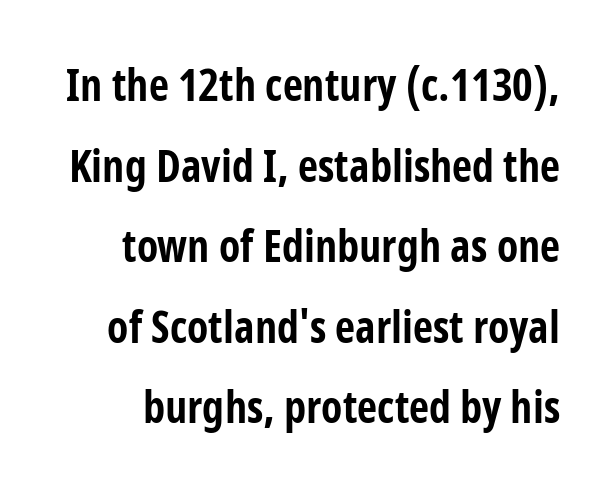
The image shows 44 px bold, condensed sans-serif type, upright; set line spacing 1.83x, normal letter spacing, not underlined; low stroke contrast and a medium x-height.
